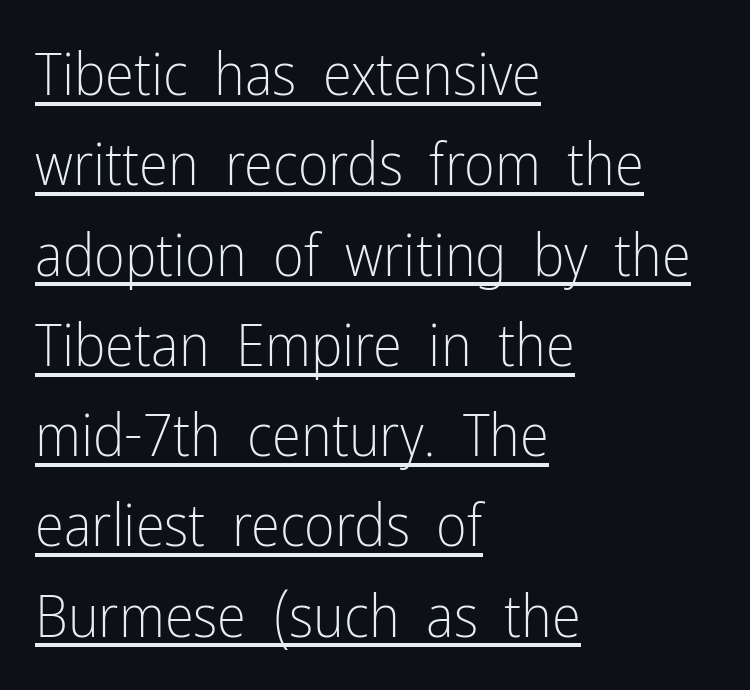
Q: Is the text bold? A: No.
Q: Is the text italic (slanted)? A: No, it is upright.
Q: Is the typeface a serif or a sans-serif typeface? A: Sans-serif.
Q: Is the text underlined? A: Yes.
Q: How is the paragraph aligned? A: Left-aligned.
Q: Is the spacing between letters normal or unusually wide? A: Normal.
Q: Is the spacing between lines tight, normal or loose? A: Normal.
Q: Width (condensed, normal, or wide)? A: Condensed.
Q: Stroke contrast? A: Low.
Q: x-height? A: Medium.
Q: Monospaced? A: No.
